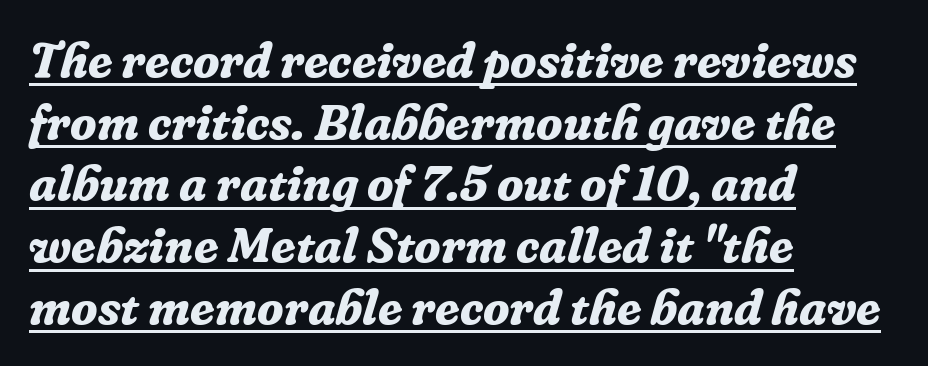
Q: Is the text bold? A: Yes.
Q: Is the text italic (slanted)? A: Yes, it leans right by about 16 degrees.
Q: Is the typeface a serif or a sans-serif typeface? A: Serif.
Q: Is the text underlined? A: Yes.
Q: How is the paragraph aligned? A: Left-aligned.
Q: Is the spacing between letters normal or unusually wide? A: Normal.
Q: Is the spacing between lines tight, normal or loose? A: Normal.
Q: Width (condensed, normal, or wide)? A: Normal.
Q: Stroke contrast? A: Low.
Q: x-height? A: Medium.
Q: Monospaced? A: No.
